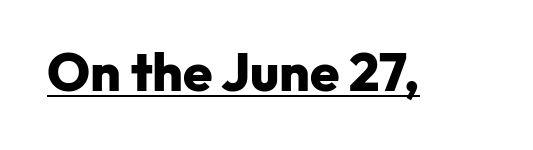
Is this a sans? Yes — the strokes have no serifs. Character widths vary here, with narrow letters taking less room than wide ones. Quick note: not italic, upright. Emphasis is given by a line drawn under the lettering.
